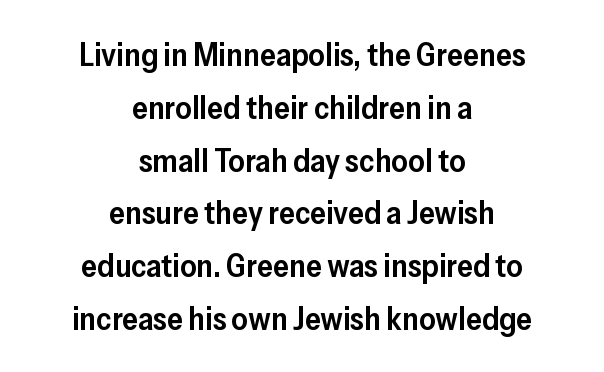
Q: Is the text bold? A: Semi-bold.
Q: Is the text italic (slanted)? A: No, it is upright.
Q: Is the typeface a serif or a sans-serif typeface? A: Sans-serif.
Q: Is the text underlined? A: No.
Q: How is the paragraph aligned? A: Centered.
Q: Is the spacing between letters normal or unusually wide? A: Normal.
Q: Is the spacing between lines tight, normal or loose? A: Normal.
Q: Width (condensed, normal, or wide)? A: Normal.
Q: Stroke contrast? A: Low.
Q: x-height? A: Medium.
Q: Monospaced? A: No.
